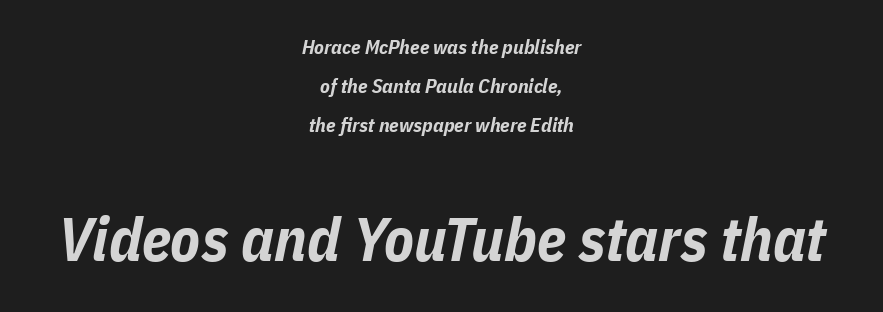
{"italic": "yes", "lean": "right", "slant_degrees": 11, "bold": "yes", "weight": "bold", "width": "condensed", "stroke_contrast": "low", "x_height": "medium", "monospaced": "no", "underline": "no", "align": "center", "line_spacing": "loose", "line_spacing_ratio": 1.94, "letter_spacing": "normal", "letter_spacing_em": 0.0, "larger_block": "second", "size_ratio": 3.05, "glyph_px": 61}
